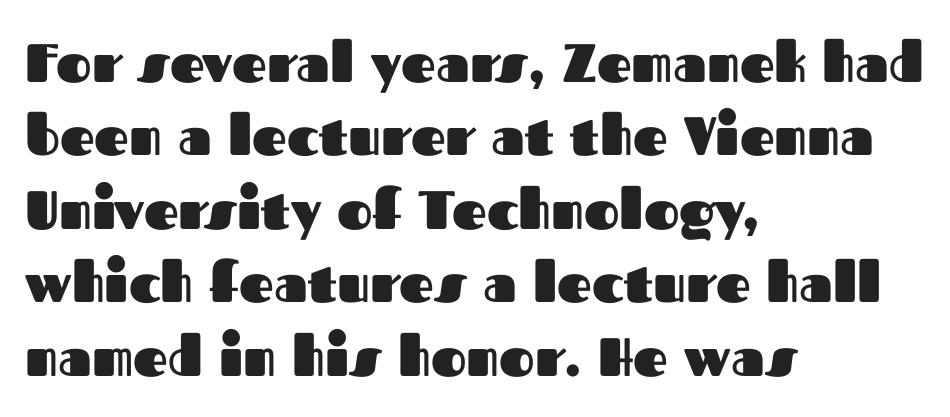
The image shows 54 px heavy sans-serif type, upright; set left-aligned, normal line spacing (1.36x), normal letter spacing, not underlined; medium stroke contrast and a medium x-height.
